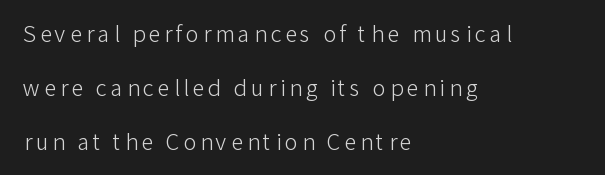
If you drew a line through each stem, it would be perfectly vertical. How would I describe the line gaps? Wide and relaxed. Each line starts at the same left margin while the right side varies. The passage shown is not bold in any degree. The specimen omits any rule beneath the text block's lines.
